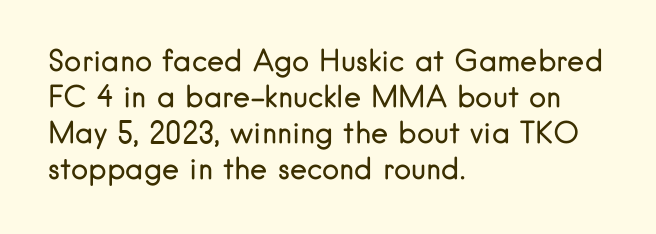
Q: Is the text bold? A: No.
Q: Is the text italic (slanted)? A: No, it is upright.
Q: Is the typeface a serif or a sans-serif typeface? A: Sans-serif.
Q: Is the text underlined? A: No.
Q: How is the paragraph aligned? A: Left-aligned.
Q: Is the spacing between letters normal or unusually wide? A: Normal.
Q: Width (condensed, normal, or wide)? A: Normal.
Q: Stroke contrast? A: Low.
Q: x-height? A: Small.
Q: Monospaced? A: No.
